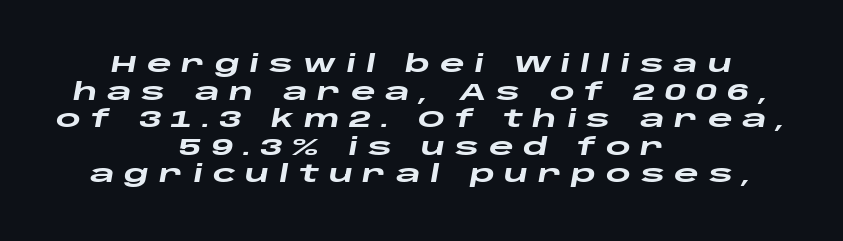
{"italic": "yes", "lean": "right", "slant_degrees": 10, "bold": "yes", "underline": "no", "align": "center", "line_spacing": "tight", "line_spacing_ratio": 1.15, "letter_spacing": "wide", "letter_spacing_em": 0.4, "glyph_px": 24}
